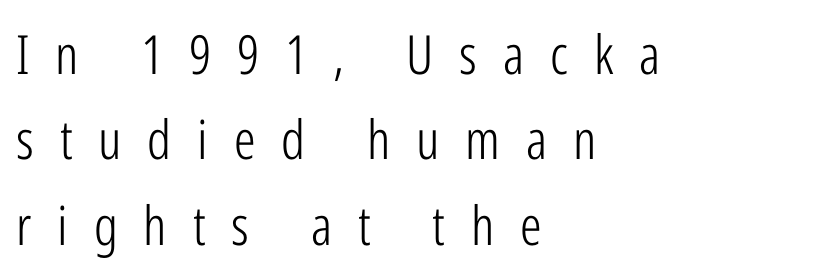
Italic? Not at all — the glyphs are vertical. Casual observation: everything's shoved over to the left. This reads as an unemphasized weight, regular at the heaviest. The passage shown stacks its lines at a standard gap.
